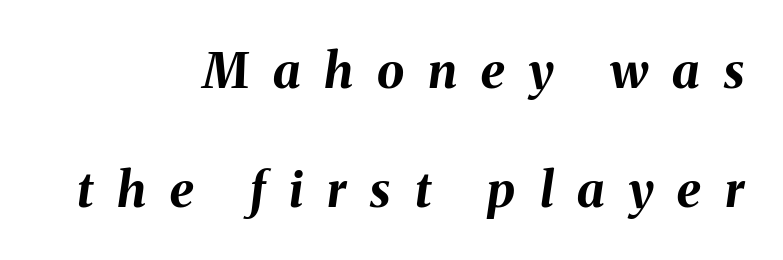
{"italic": "yes", "lean": "right", "slant_degrees": 8, "bold": "yes", "weight": "bold", "width": "normal", "stroke_contrast": "medium", "x_height": "medium", "monospaced": "no", "underline": "no", "align": "right", "line_spacing": "loose", "line_spacing_ratio": 2.42, "letter_spacing": "wide", "letter_spacing_em": 0.49, "glyph_px": 49}
